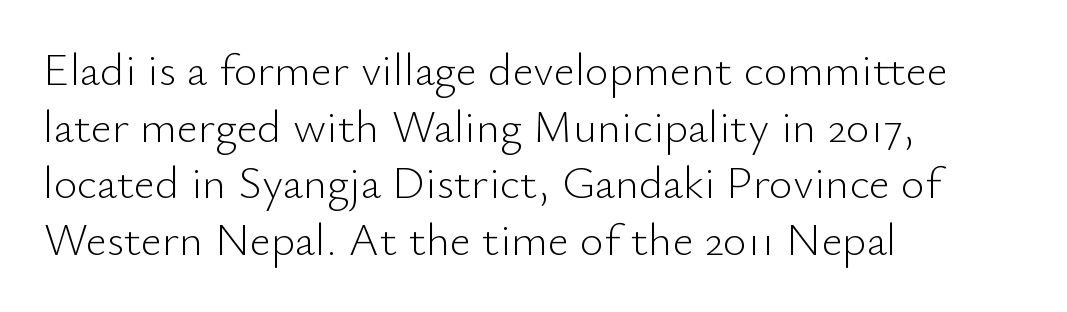
Regarding serifs, this sample does without them. The space directly below the letters is spotless. A light-to-regular cut is what we see here. The line texture is even and compact thanks to regular tracking.
